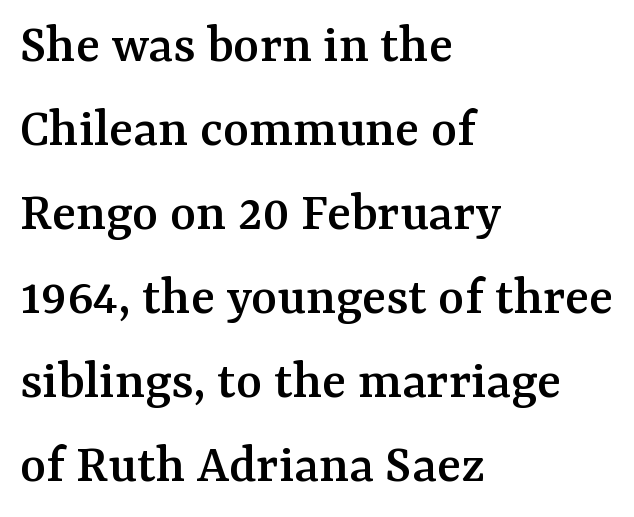
Q: Is the text italic (slanted)? A: No, it is upright.
Q: Is the typeface a serif or a sans-serif typeface? A: Serif.
Q: Is the text underlined? A: No.
Q: How is the paragraph aligned? A: Left-aligned.
Q: Is the spacing between letters normal or unusually wide? A: Normal.
Q: Is the spacing between lines tight, normal or loose? A: Normal.
Q: Width (condensed, normal, or wide)? A: Normal.
Q: Stroke contrast? A: Medium.
Q: x-height? A: Medium.
Q: Monospaced? A: No.
